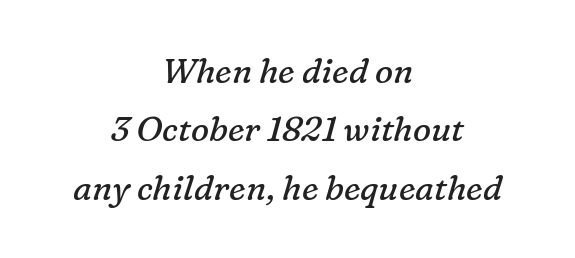
Q: Is the text bold? A: No.
Q: Is the text italic (slanted)? A: Yes, it leans right by about 16 degrees.
Q: Is the typeface a serif or a sans-serif typeface? A: Serif.
Q: Is the text underlined? A: No.
Q: How is the paragraph aligned? A: Centered.
Q: Is the spacing between letters normal or unusually wide? A: Normal.
Q: Width (condensed, normal, or wide)? A: Normal.
Q: Stroke contrast? A: Low.
Q: x-height? A: Medium.
Q: Monospaced? A: No.
